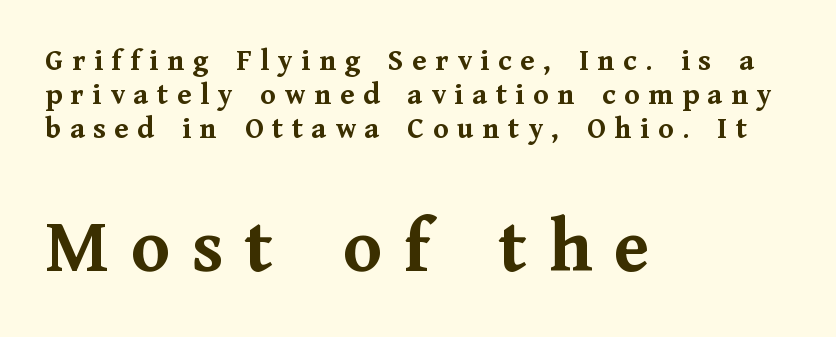
Block two is the big one; block one sits smaller above it. Every row of glyphs begins at an identical x-position on the left. Students, note that the glyphs here are deliberately spaced far apart. Notice how thick the strokes are: this is what a full bold looks like. Reading down the column, the eye jumps only a short way to each next line.
